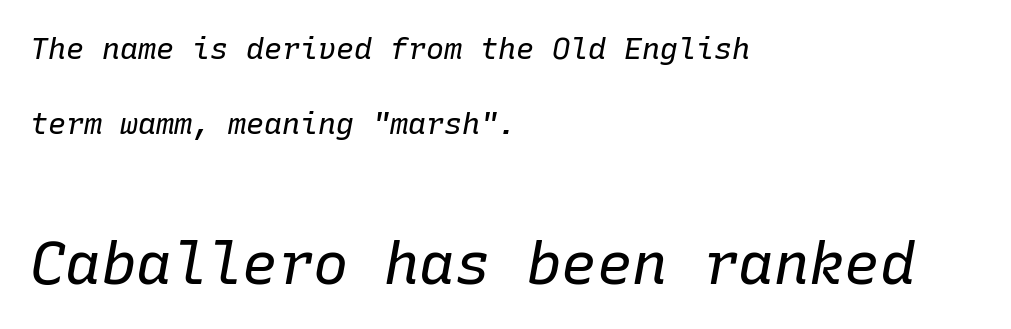
The image shows 59 px regular-weight type, italic (leaning right), monospaced; set left-aligned, loose line spacing (2.49x), normal letter spacing, not underlined; the second (bottom) block is 1.97x larger; low stroke contrast and a medium x-height.
